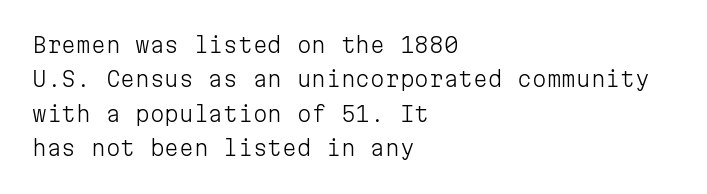
Leading: standard. Think standard paragraph weight, or any step lighter than that. The lines in this sample share a left origin and differ only in where they stop. Posture: vertical.
